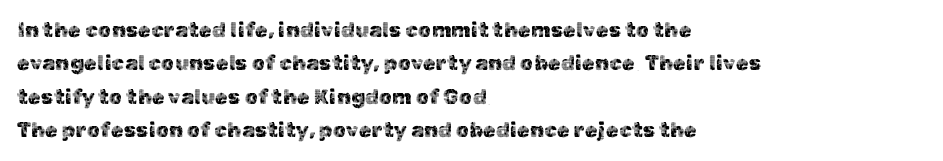
Q: Is the text italic (slanted)? A: No, it is upright.
Q: Is the text underlined? A: No.
Q: How is the paragraph aligned? A: Left-aligned.
Q: Is the spacing between letters normal or unusually wide? A: Normal.
Q: Is the spacing between lines tight, normal or loose? A: Normal.
